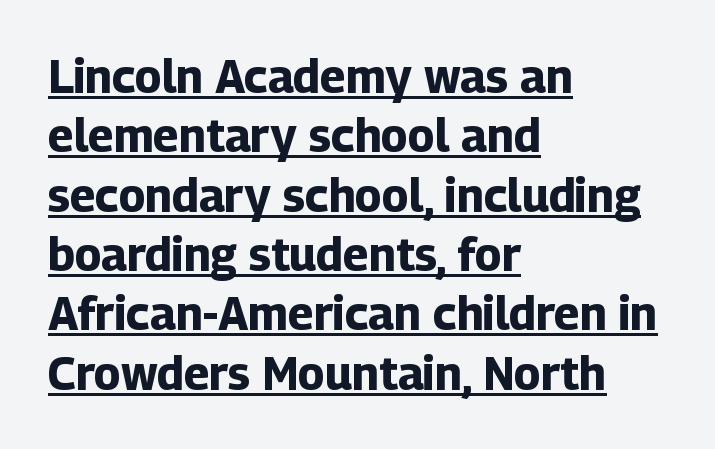
The image shows 46 px bold sans-serif type, upright; set left-aligned, normal line spacing (1.29x), normal letter spacing, underlined; low stroke contrast and a medium x-height.
